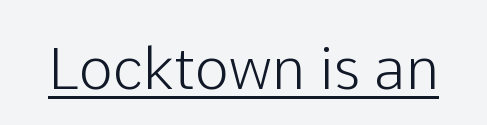
Tracking value appears to be zero — textbook default spacing. This rendering features underlined lettering. No feet cap the strokes, marking this as sans-serif type. This is roman type, the default non-slanted kind. These lines are rendered in a variable-pitch font.
